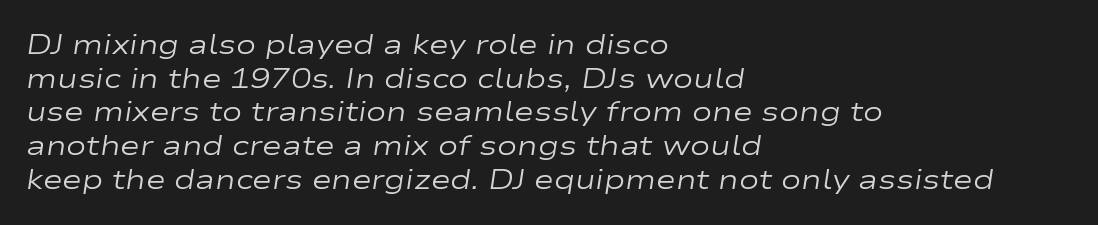
Designer's note — italics engaged. Glance below the letters and you will spot only blank space. Nobody touched the tracking dial on this one. Stem width sits at or under what a default text font uses.
